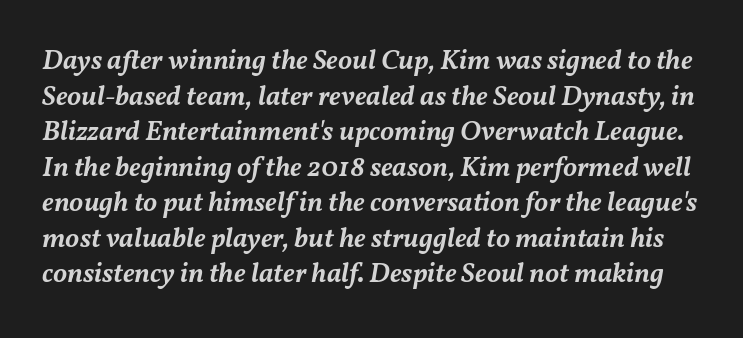
The image shows 28 px semibold type, italic (leaning right); set normal line spacing (1.27x), normal letter spacing, not underlined; medium stroke contrast and a medium x-height.
